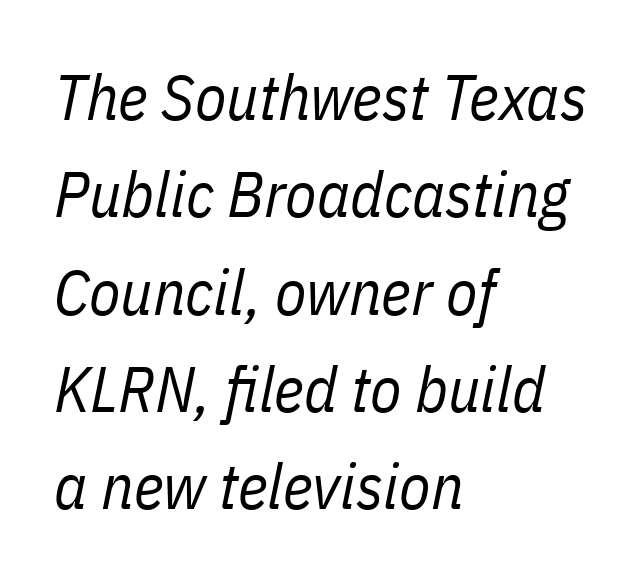
The image shows 64 px regular-weight, condensed type, italic (leaning right); set left-aligned, normal line spacing (1.52x), normal letter spacing, not underlined; low stroke contrast and a medium x-height.
